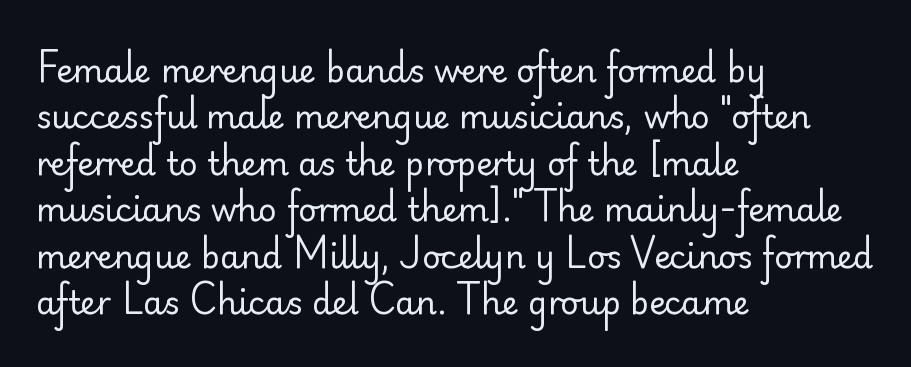
These lines stack with their left ends in a neat column. Serif or sans? Sans — the stroke terminals are bare. The rendering uses natural spacing where letterforms have individual widths. The block of text has a typical density, with ordinary space between rows. This reads as an unemphasized weight, regular at the heaviest.
